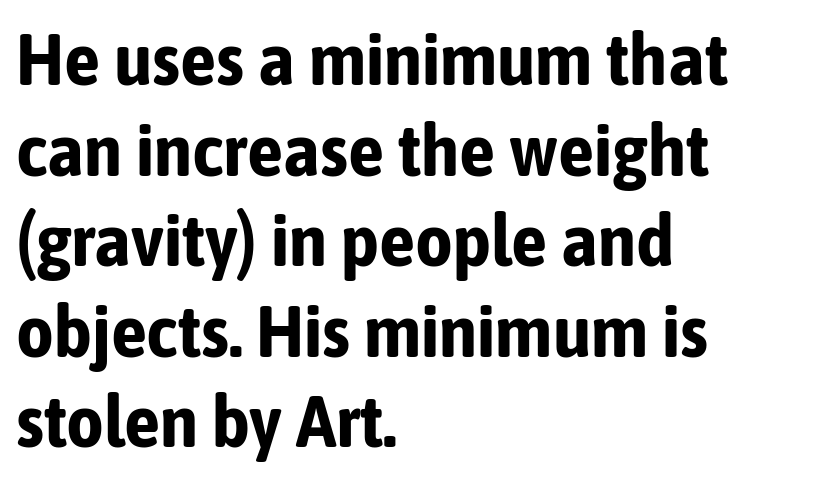
{"serif": "no", "italic": "no", "bold": "yes", "weight": "bold", "width": "condensed", "stroke_contrast": "low", "x_height": "medium", "monospaced": "no", "underline": "no", "align": "left", "line_spacing_ratio": 1.24, "letter_spacing": "normal", "letter_spacing_em": 0.0, "glyph_px": 73}
